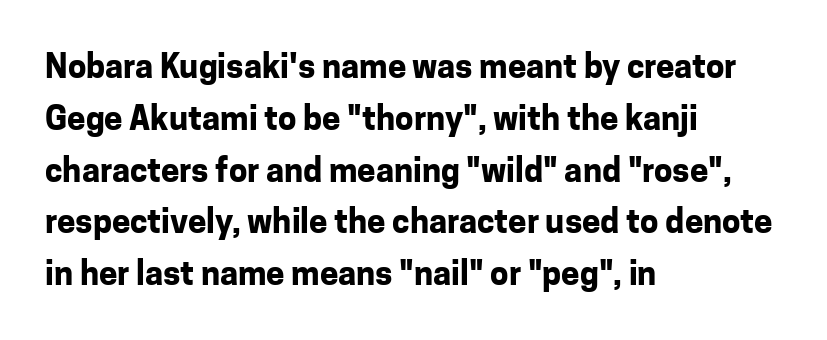
Q: Is the text bold? A: Yes.
Q: Is the text italic (slanted)? A: No, it is upright.
Q: Is the typeface a serif or a sans-serif typeface? A: Sans-serif.
Q: Is the text underlined? A: No.
Q: How is the paragraph aligned? A: Left-aligned.
Q: Is the spacing between letters normal or unusually wide? A: Normal.
Q: Is the spacing between lines tight, normal or loose? A: Normal.
Q: Width (condensed, normal, or wide)? A: Normal.
Q: Stroke contrast? A: Low.
Q: x-height? A: Medium.
Q: Monospaced? A: No.
